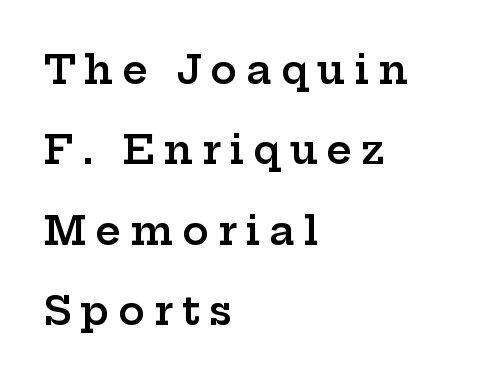
Q: Is the text bold? A: Semi-bold.
Q: Is the text italic (slanted)? A: No, it is upright.
Q: Is the typeface a serif or a sans-serif typeface? A: Serif.
Q: Is the text underlined? A: No.
Q: How is the paragraph aligned? A: Left-aligned.
Q: Is the spacing between letters normal or unusually wide? A: Unusually wide.
Q: Is the spacing between lines tight, normal or loose? A: Loose.
Q: Width (condensed, normal, or wide)? A: Wide.
Q: Stroke contrast? A: Low.
Q: x-height? A: Medium.
Q: Monospaced? A: No.
